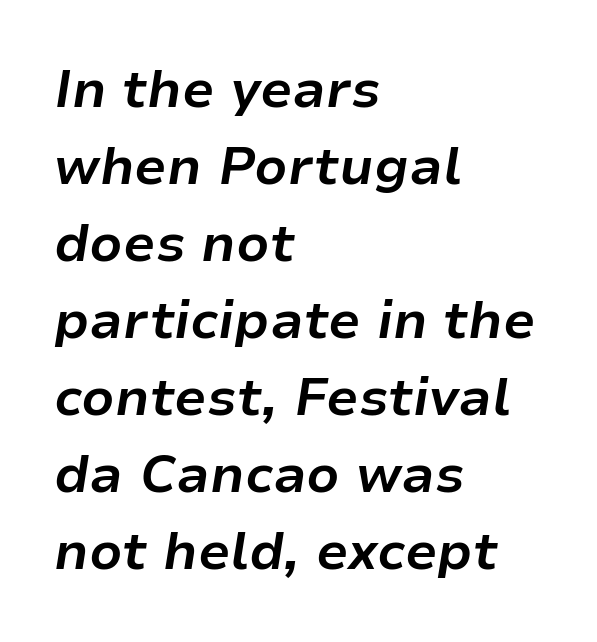
Do the characters align in a grid? No, the font is proportional. Italic? Definitely — the glyphs are oblique. Heavy, bold letterforms. The designer left line spacing at the default. The space beneath each line is pristine and unruled. Visually the block forms a straight wall on the left and a jagged coastline on the right.
